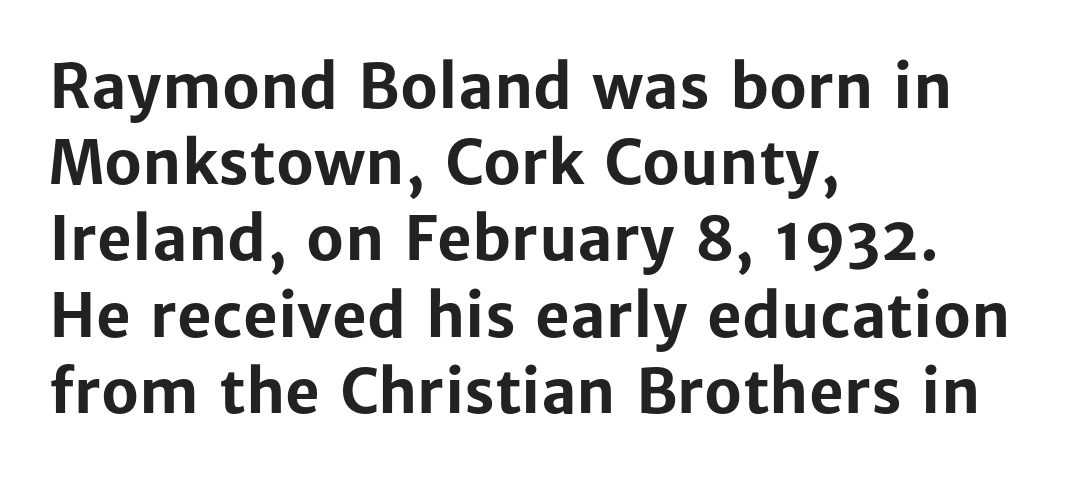
{"serif": "no", "italic": "no", "bold": "yes", "weight": "bold", "width": "normal", "stroke_contrast": "low", "x_height": "medium", "monospaced": "no", "underline": "no", "align": "left", "line_spacing": "normal", "line_spacing_ratio": 1.27, "letter_spacing": "normal", "letter_spacing_em": 0.0, "glyph_px": 60}
